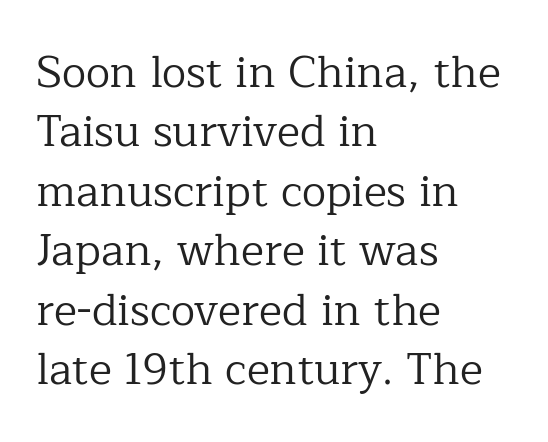
{"serif": "yes", "italic": "no", "bold": "no", "weight": "regular", "width": "normal", "stroke_contrast": "low", "x_height": "medium", "monospaced": "no", "underline": "no", "align": "left", "line_spacing": "normal", "line_spacing_ratio": 1.35, "letter_spacing": "normal", "letter_spacing_em": 0.0, "glyph_px": 44}
